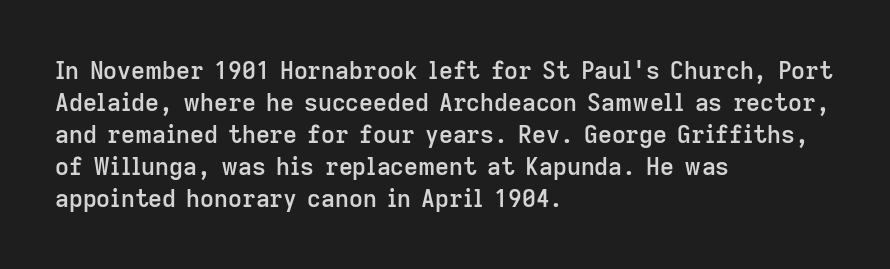
The foot of each line stays bare and open. Weight check: semibold — heavier than regular, not quite bold. Summary of vertical rhythm: regular, with standard interline spacing. Alignment: flush left.
